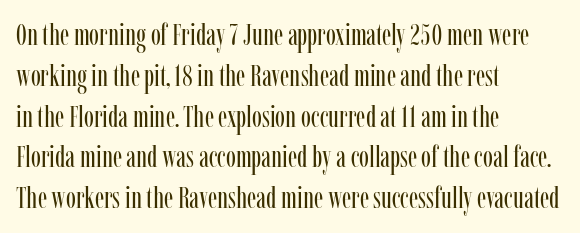
Q: Is the text bold? A: No.
Q: Is the text italic (slanted)? A: No, it is upright.
Q: Is the typeface a serif or a sans-serif typeface? A: Serif.
Q: Is the text underlined? A: No.
Q: How is the paragraph aligned? A: Left-aligned.
Q: Is the spacing between letters normal or unusually wide? A: Normal.
Q: Is the spacing between lines tight, normal or loose? A: Normal.
Q: Width (condensed, normal, or wide)? A: Condensed.
Q: Stroke contrast? A: Low.
Q: x-height? A: Medium.
Q: Monospaced? A: No.
